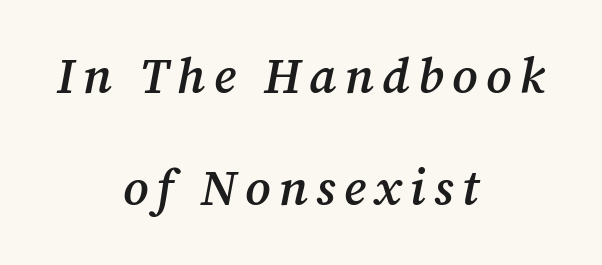
Centered paragraph, ragged on both sides. The passage shown is not underscored anywhere. The block of text is sparse from top to bottom, with ample space between rows. Summary of weight: moderately heavy, a semibold. Character widths vary here, with narrow letters taking less room than wide ones. The typography opts for an oblique posture over an upright one.
